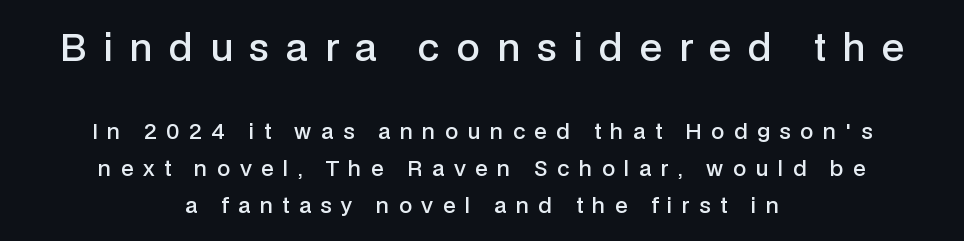
Posture: straight, roman, zero tilt. Is the lower block the larger one? No — the upper block carries the bigger type. Loose tracking; the words dissolve into strings of separated letters. Stroke terminals: plain, sans-serif.
